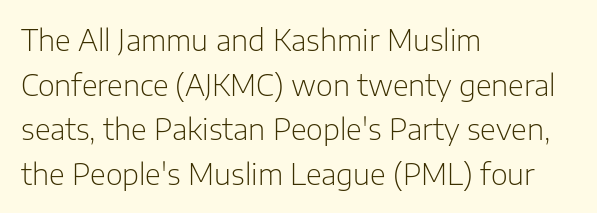
{"serif": "no", "italic": "no", "bold": "no", "weight": "light", "width": "normal", "stroke_contrast": "low", "x_height": "medium", "monospaced": "no", "underline": "no", "align": "left", "line_spacing": "normal", "line_spacing_ratio": 1.54, "letter_spacing": "normal", "letter_spacing_em": 0.0, "glyph_px": 29}
